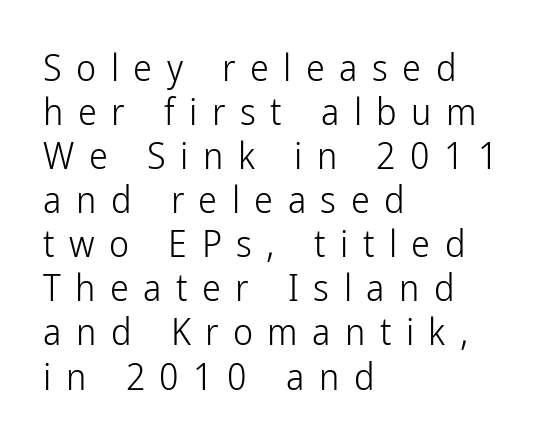
Q: Is the text bold? A: No.
Q: Is the text italic (slanted)? A: No, it is upright.
Q: Is the typeface a serif or a sans-serif typeface? A: Sans-serif.
Q: Is the text underlined? A: No.
Q: How is the paragraph aligned? A: Left-aligned.
Q: Is the spacing between letters normal or unusually wide? A: Unusually wide.
Q: Width (condensed, normal, or wide)? A: Condensed.
Q: Stroke contrast? A: Low.
Q: x-height? A: Medium.
Q: Monospaced? A: No.
